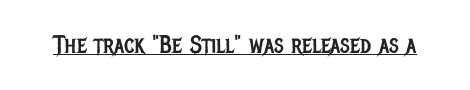
Q: Is the text bold? A: No.
Q: Is the text italic (slanted)? A: No, it is upright.
Q: Is the text underlined? A: Yes.
Q: Is the spacing between letters normal or unusually wide? A: Normal.
